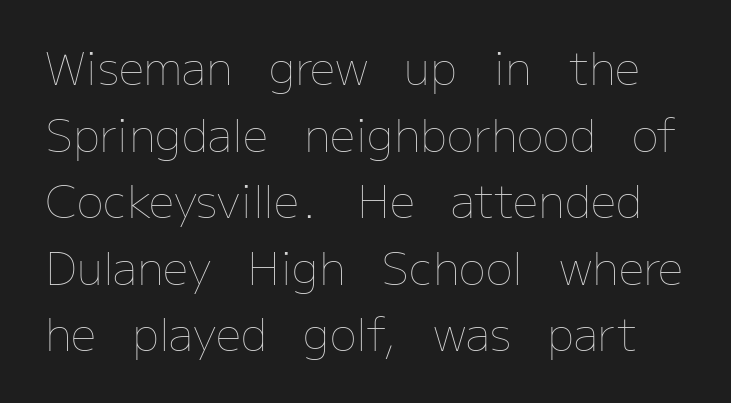
The image shows 45 px thin type, upright; set normal line spacing (1.48x), normal letter spacing, not underlined; low stroke contrast and a medium x-height.
